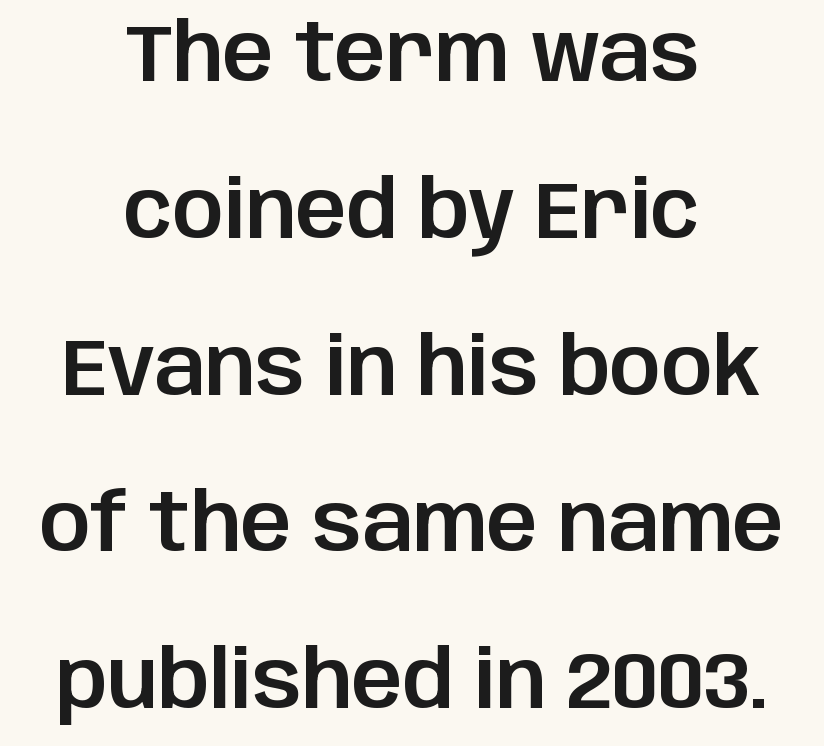
The text was rendered using a sans face with plain stroke endings. Horizontally, the lines are justified to the midpoint only. Honestly, there is no underline to notice here at all. The rendering uses a large line-height, opening up the rows. Spacing verdict: proportional, widths tailored to each character. Spacing between characters is what you'd get straight out of the box.
